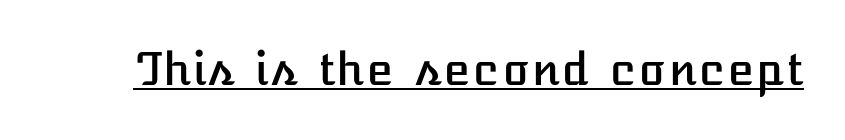
Q: Is the text italic (slanted)? A: No, it is upright.
Q: Is the text underlined? A: Yes.
Q: Is the spacing between letters normal or unusually wide? A: Normal.
Q: Width (condensed, normal, or wide)? A: Normal.
Q: Stroke contrast? A: Low.
Q: x-height? A: Medium.
